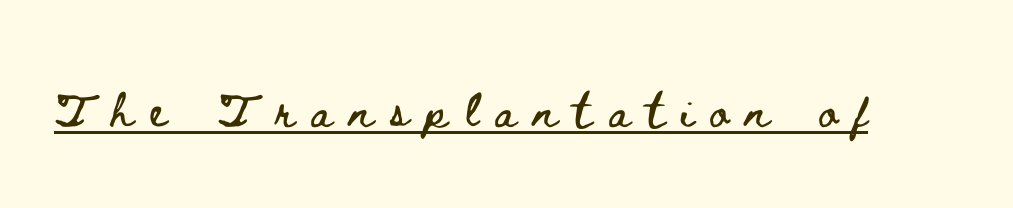
{"width": "wide", "stroke_contrast": "low", "x_height": "small", "monospaced": "no", "underline": "yes", "letter_spacing": "wide", "letter_spacing_em": 0.39, "glyph_px": 44}
